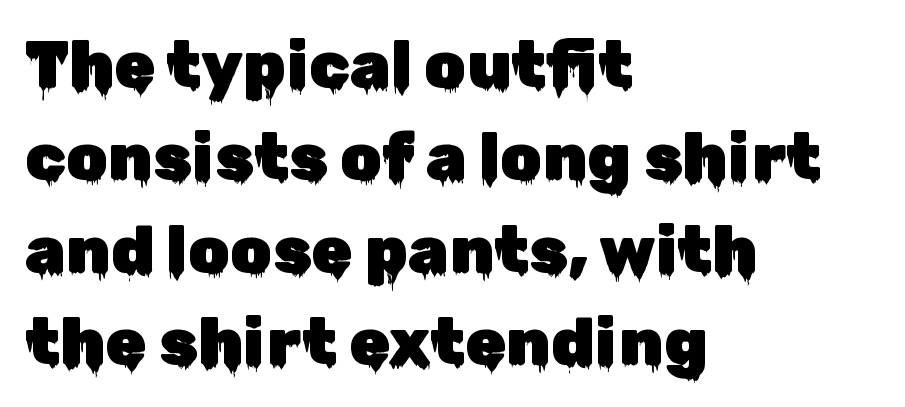
The image shows 66 px sans-serif type, upright; set left-aligned, normal line spacing (1.4x), normal letter spacing, not underlined; low stroke contrast and a medium x-height.
